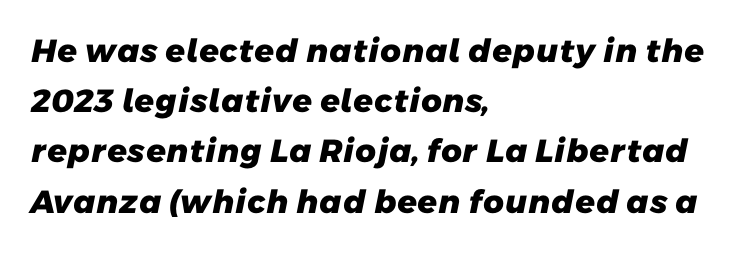
This sample uses a sans-serif face. Does the copy run flush right? No — it runs flush left. These lines are rendered in a variable-pitch font. Default kerning and tracking; the words read as compact shapes. The space between consecutive lines is moderate.
